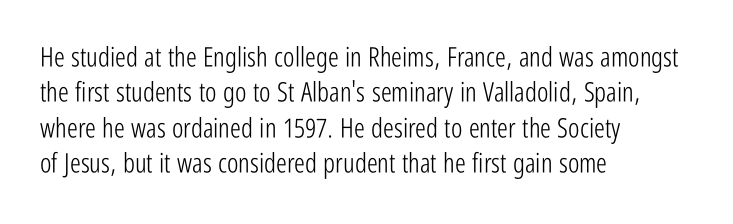
The image shows 27 px text type, upright; set left-aligned, normal line spacing (1.31x), normal letter spacing, not underlined.
